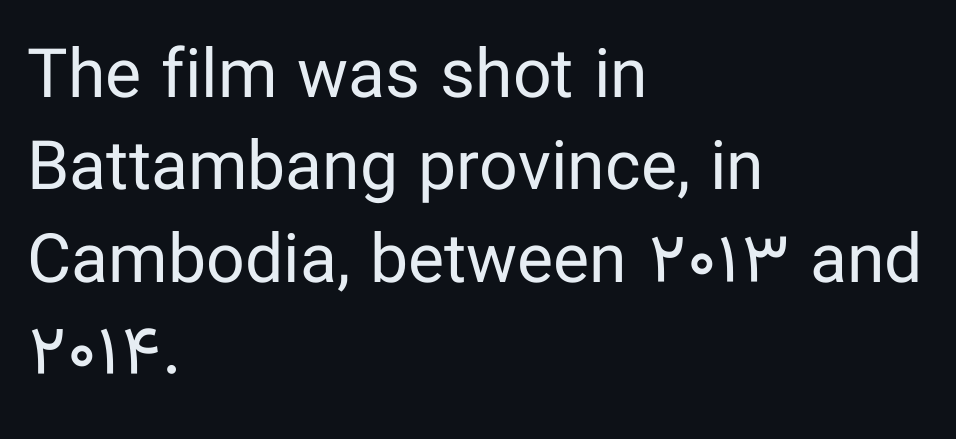
{"serif": "no", "italic": "no", "bold": "no", "weight": "regular", "width": "normal", "stroke_contrast": "low", "x_height": "medium", "monospaced": "no", "underline": "no", "align": "left", "line_spacing": "normal", "line_spacing_ratio": 1.36, "letter_spacing": "normal", "letter_spacing_em": 0.0, "glyph_px": 68}
